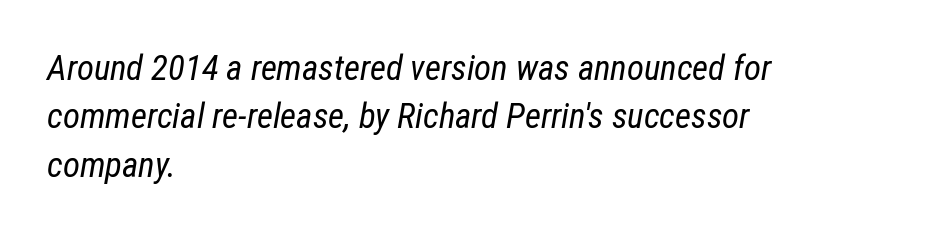
Q: Is the text bold? A: No.
Q: Is the text italic (slanted)? A: Yes, it leans right by about 12 degrees.
Q: Is the text underlined? A: No.
Q: How is the paragraph aligned? A: Left-aligned.
Q: Is the spacing between letters normal or unusually wide? A: Normal.
Q: Is the spacing between lines tight, normal or loose? A: Normal.
Q: Width (condensed, normal, or wide)? A: Condensed.
Q: Stroke contrast? A: Low.
Q: x-height? A: Medium.
Q: Monospaced? A: No.
